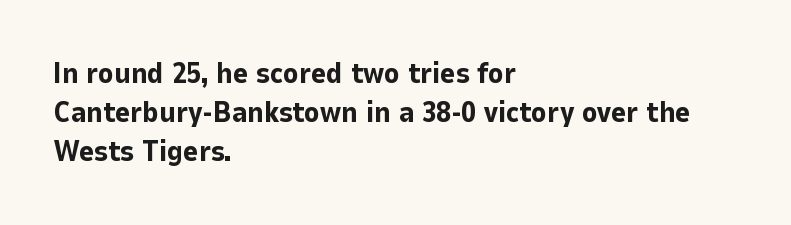
The image shows 29 px bold sans-serif type, upright; set left-aligned, normal line spacing (1.34x), normal letter spacing, not underlined; low stroke contrast and a medium x-height.
